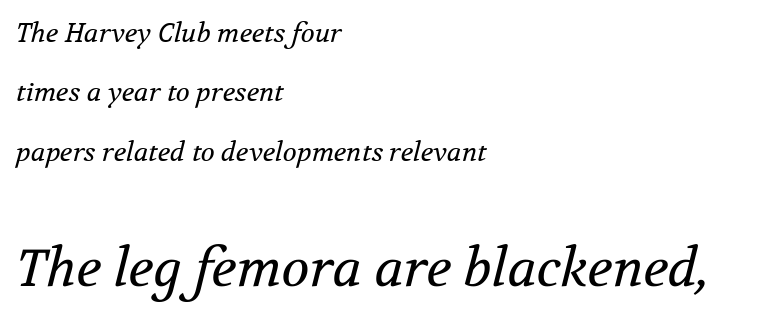
The passage shown has conventional tracking throughout. The text was rendered using a seriffed face with decorative stroke endings. The face used here is proportionally spaced, like ordinary book or web type. Does the leading feel generous? Absolutely, it's lavish. Is the lower block the larger one? Yes — the lower block carries the bigger type.
